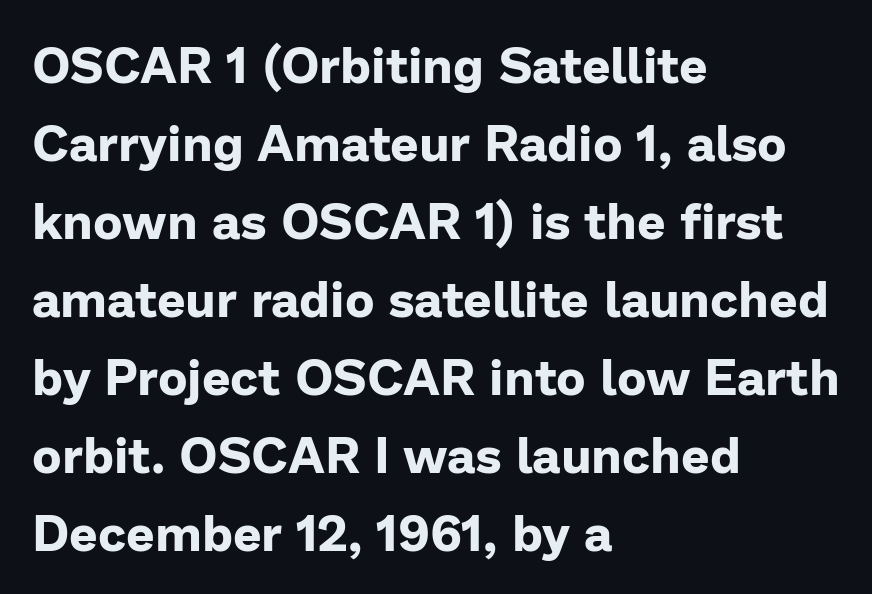
The image shows 50 px bold sans-serif type, upright; set left-aligned, normal line spacing (1.56x), normal letter spacing, not underlined; low stroke contrast and a medium x-height.
